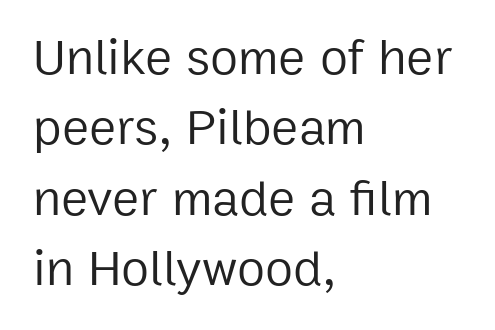
Q: Is the text bold? A: No.
Q: Is the text italic (slanted)? A: No, it is upright.
Q: Is the typeface a serif or a sans-serif typeface? A: Sans-serif.
Q: Is the text underlined? A: No.
Q: How is the paragraph aligned? A: Left-aligned.
Q: Is the spacing between letters normal or unusually wide? A: Normal.
Q: Is the spacing between lines tight, normal or loose? A: Normal.
Q: Width (condensed, normal, or wide)? A: Normal.
Q: Stroke contrast? A: Low.
Q: x-height? A: Medium.
Q: Monospaced? A: No.
